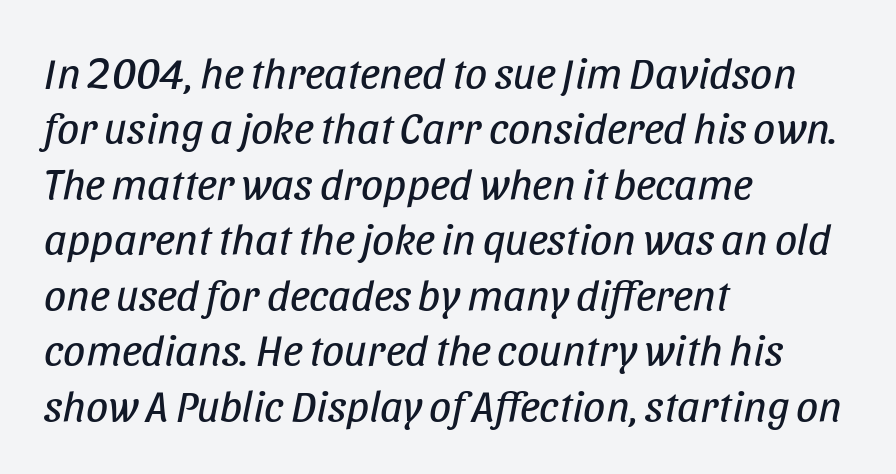
Would a proofreader flag this as italicized? Yes. The cut favours lightness, reaching ordinary text weight at its darkest. Do the characters align in a grid? No, the font is proportional. Look at the tracking — it's just the regular setting, nothing added. Descenders hang freely into open space. Line beginnings align vertically; line endings do not.
